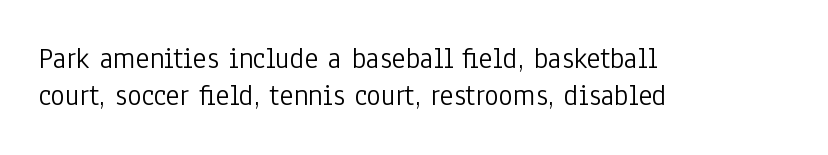
{"serif": "no", "italic": "no", "bold": "no", "weight": "light", "width": "condensed", "stroke_contrast": "low", "x_height": "medium", "monospaced": "no", "underline": "no", "align": "left", "line_spacing_ratio": 1.24, "letter_spacing": "normal", "letter_spacing_em": 0.0, "glyph_px": 30}
